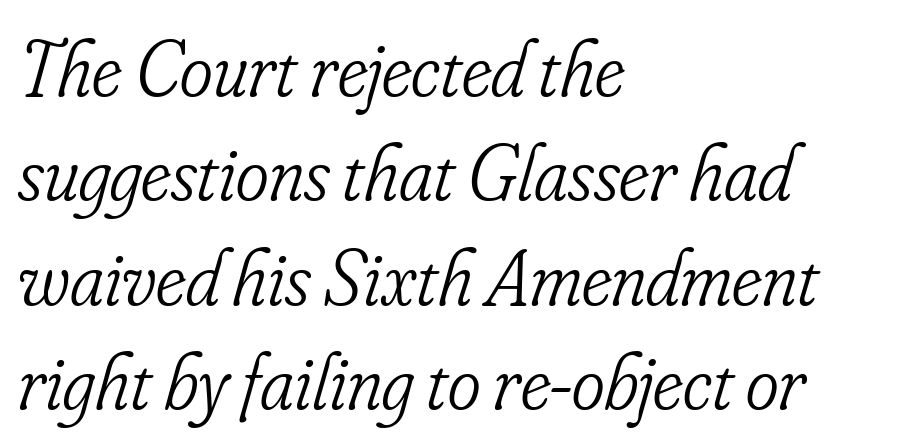
Q: Is the text bold? A: No.
Q: Is the text italic (slanted)? A: Yes, it leans right by about 16 degrees.
Q: Is the typeface a serif or a sans-serif typeface? A: Serif.
Q: Is the text underlined? A: No.
Q: How is the paragraph aligned? A: Left-aligned.
Q: Is the spacing between letters normal or unusually wide? A: Normal.
Q: Is the spacing between lines tight, normal or loose? A: Normal.
Q: Width (condensed, normal, or wide)? A: Condensed.
Q: Stroke contrast? A: Low.
Q: x-height? A: Small.
Q: Monospaced? A: No.
